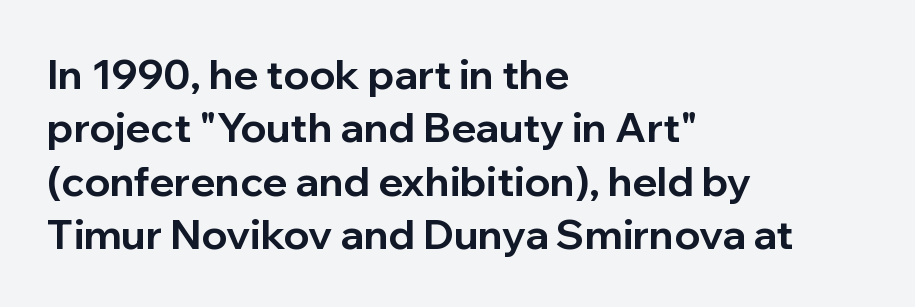
{"serif": "no", "italic": "no", "bold": "yes", "weight": "bold", "width": "normal", "stroke_contrast": "low", "x_height": "medium", "monospaced": "no", "underline": "no", "align": "left", "line_spacing": "normal", "line_spacing_ratio": 1.3, "letter_spacing": "normal", "letter_spacing_em": 0.0, "glyph_px": 41}
